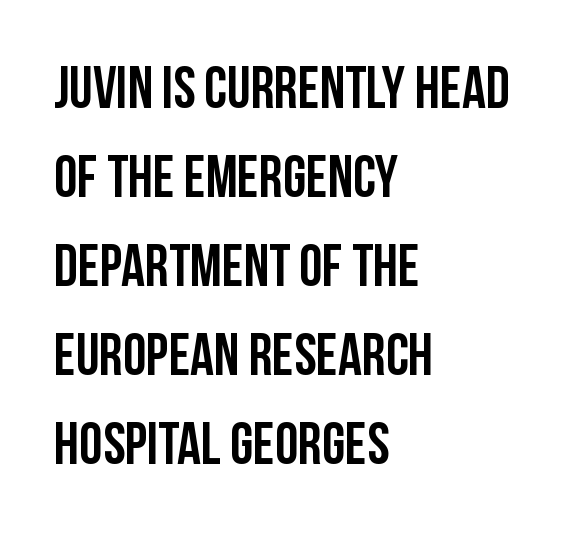
The image shows 59 px condensed sans-serif type, upright; set left-aligned, normal line spacing (1.51x), normal letter spacing, not underlined; low stroke contrast and a large x-height.
